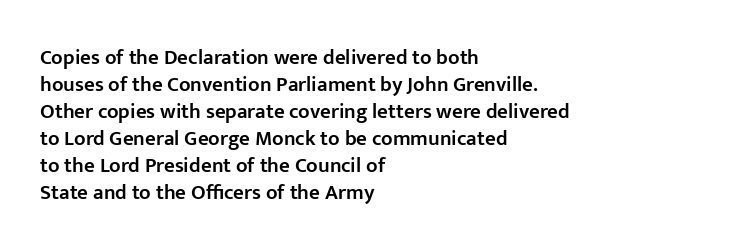
{"italic": "no", "bold": "semi", "underline": "no", "align": "left", "line_spacing": "normal", "line_spacing_ratio": 1.29, "letter_spacing": "normal", "letter_spacing_em": 0.0, "glyph_px": 21}
